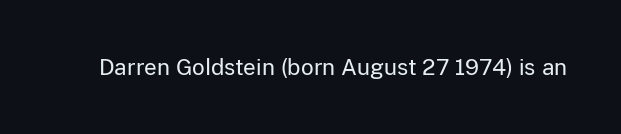
The image shows 22 px text type, upright; set normal letter spacing, not underlined.
